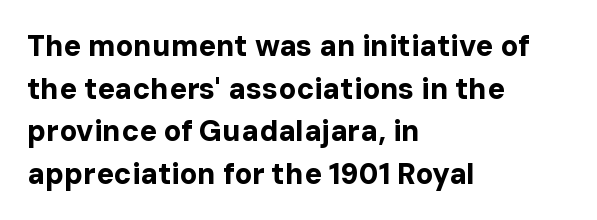
The image shows 29 px bold sans-serif type, upright; set left-aligned, normal line spacing (1.47x), normal letter spacing, not underlined; low stroke contrast and a medium x-height.
